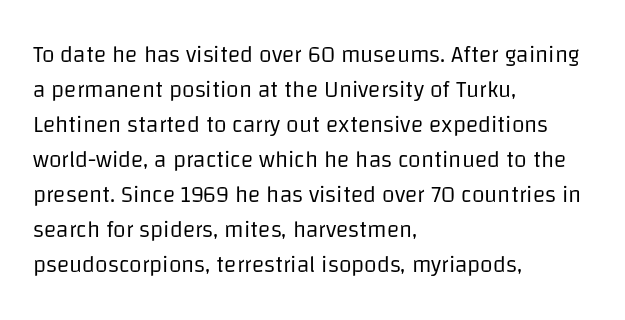
Weight: not bold — regular or lighter. The typesetter chose a ragged-right arrangement here. Each new line begins a customary step beneath the previous one. You could call the tracking neutral — neither tight nor loose. Only glyphs here, with clear space below each row. You can tell it's not italic because the verticals are truly vertical.
